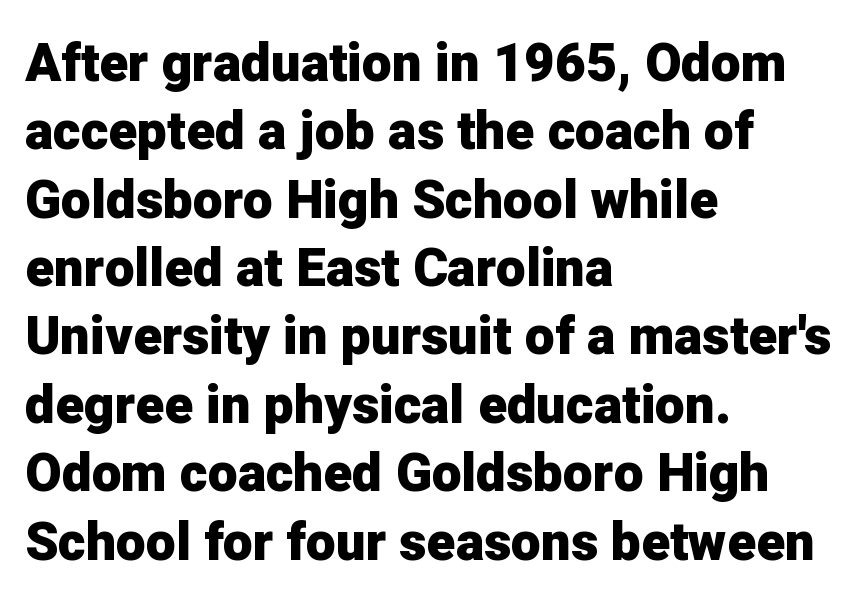
Bold? Absolutely — the strokes are thick and heavy. The designer went with a sans here, leaving each stem footless. Vertical strokes here are truly vertical. Line beginnings align vertically; line endings do not. Words appear dense and cohesive because spacing is normal. The space between consecutive lines is moderate.
